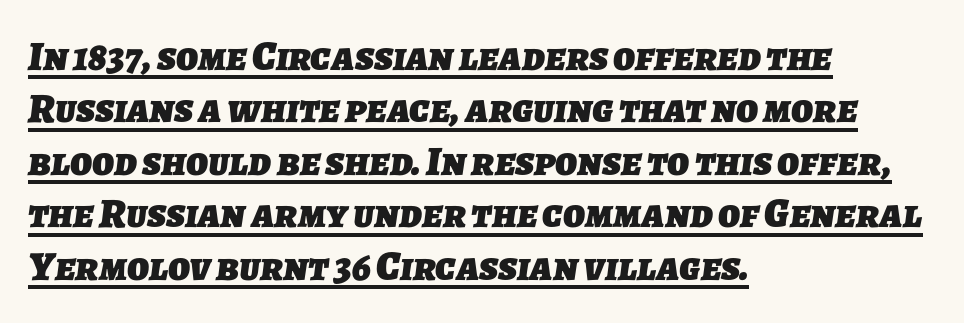
Vertical spacing — default. The letters advance in unequal steps, a hallmark of proportional type. Decoration check: the copy is underlined. Check where the strokes stop: nothing finishes them off — pure sans.
